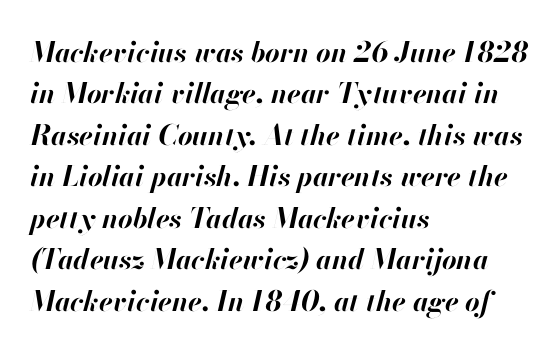
Q: Is the text bold? A: Yes.
Q: Is the text italic (slanted)? A: Yes, it leans right by about 13 degrees.
Q: Is the text underlined? A: No.
Q: How is the paragraph aligned? A: Left-aligned.
Q: Is the spacing between letters normal or unusually wide? A: Normal.
Q: Is the spacing between lines tight, normal or loose? A: Normal.
Q: Width (condensed, normal, or wide)? A: Normal.
Q: Stroke contrast? A: High.
Q: x-height? A: Small.
Q: Monospaced? A: No.
